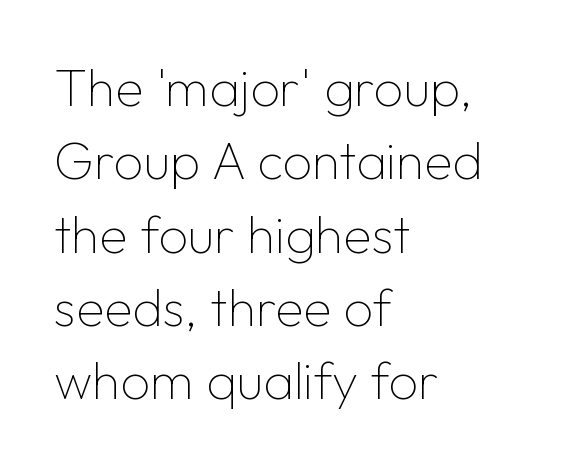
The image shows 52 px thin sans-serif type, upright; set left-aligned, normal line spacing (1.41x), normal letter spacing, not underlined; low stroke contrast and a medium x-height.
